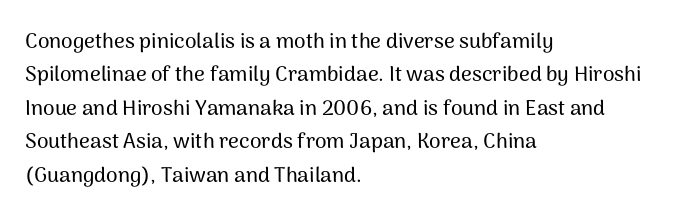
The image shows 21 px text type, upright; set left-aligned, normal line spacing (1.59x), normal letter spacing, not underlined.
